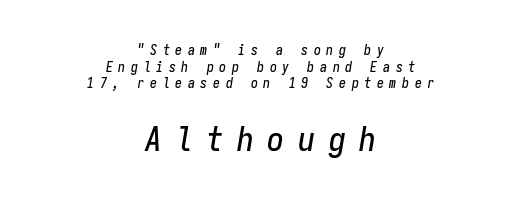
The space directly below the letters is spotless. Honestly, the letter spacing is so wide it's the main thing you notice. The lower block of text is set noticeably larger than the block above it. This is oblique type, the kind used for emphasis or titles.
